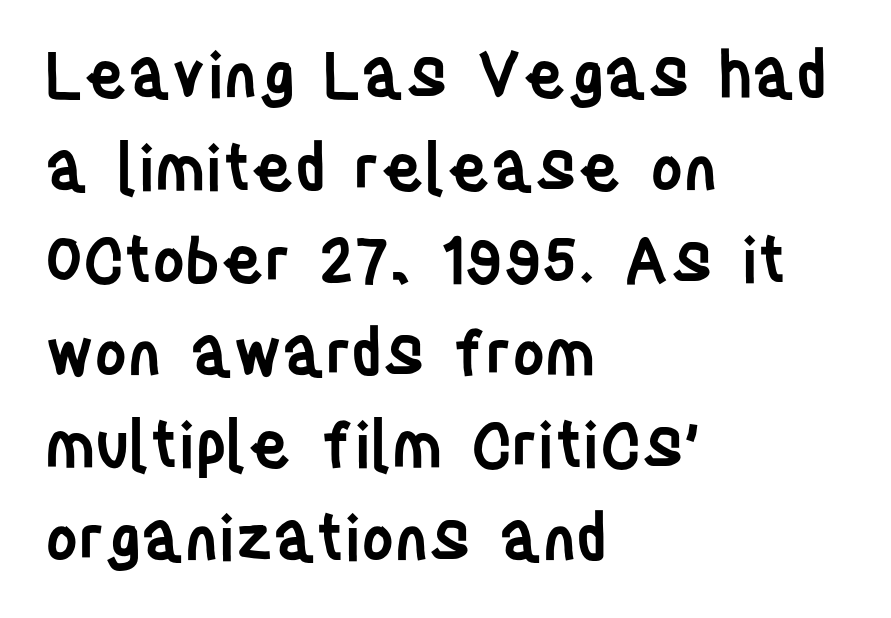
The image shows 63 px semibold, condensed sans-serif type, upright; set left-aligned, normal line spacing (1.47x), normal letter spacing, not underlined; low stroke contrast and a large x-height.
